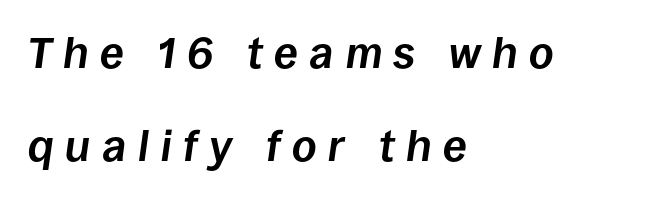
{"italic": "yes", "lean": "right", "slant_degrees": 8, "bold": "yes", "weight": "bold", "width": "normal", "stroke_contrast": "low", "x_height": "large", "monospaced": "no", "underline": "no", "align": "left", "line_spacing": "loose", "line_spacing_ratio": 2.17, "letter_spacing": "wide", "letter_spacing_em": 0.27, "glyph_px": 43}
